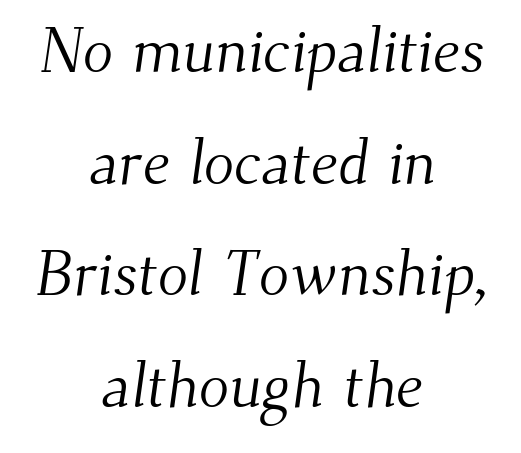
{"serif": "yes", "bold": "no", "weight": "light", "width": "normal", "stroke_contrast": "medium", "x_height": "small", "monospaced": "no", "underline": "no", "align": "center", "line_spacing_ratio": 1.77, "letter_spacing": "normal", "letter_spacing_em": 0.0, "glyph_px": 63}
